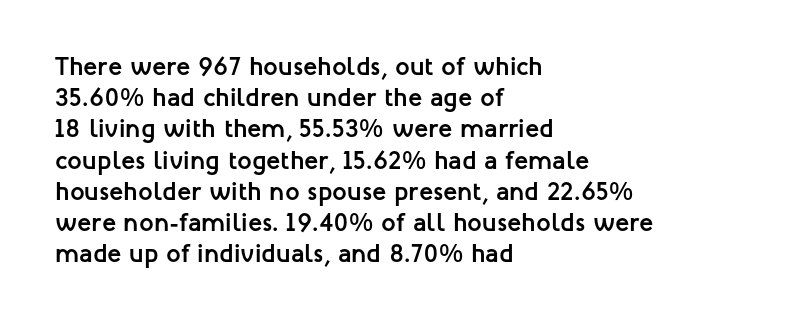
Q: Is the text bold? A: Yes.
Q: Is the text italic (slanted)? A: No, it is upright.
Q: Is the text underlined? A: No.
Q: How is the paragraph aligned? A: Left-aligned.
Q: Is the spacing between letters normal or unusually wide? A: Normal.
